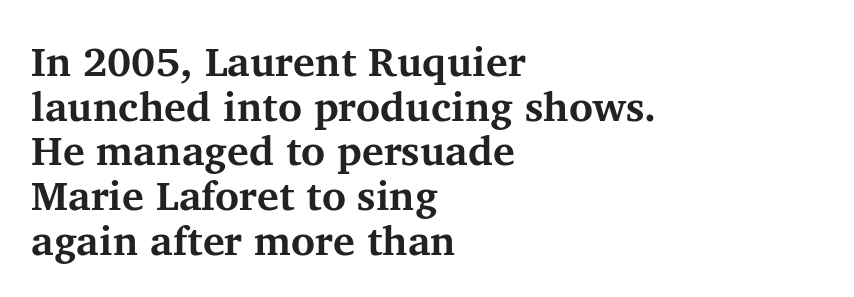
The image shows 41 px bold serif type, upright; set left-aligned, tight line spacing (1.09x), normal letter spacing, not underlined; medium stroke contrast and a medium x-height.
